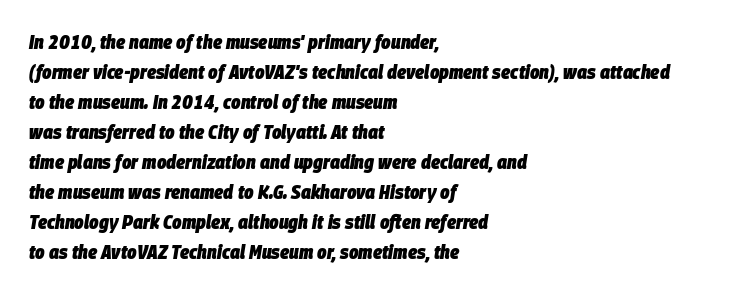
Q: Is the text bold? A: Yes.
Q: Is the text italic (slanted)? A: Yes, it leans right by about 9 degrees.
Q: Is the text underlined? A: No.
Q: How is the paragraph aligned? A: Left-aligned.
Q: Is the spacing between letters normal or unusually wide? A: Normal.
Q: Is the spacing between lines tight, normal or loose? A: Normal.
